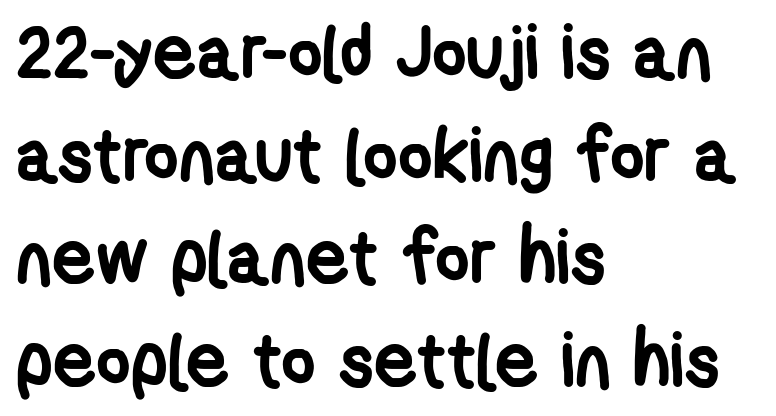
This rendering uses left alignment, leaving the right contour irregular. Compared with an ordinary text face, these strokes are far heavier — a full bold. A sans-serif font was chosen for this passage. Proportional: the letters do not fall into vertical columns. A clean baseline with only descenders dipping below it.
